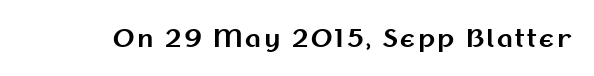
{"italic": "no", "bold": "yes", "underline": "no", "glyph_px": 24}
